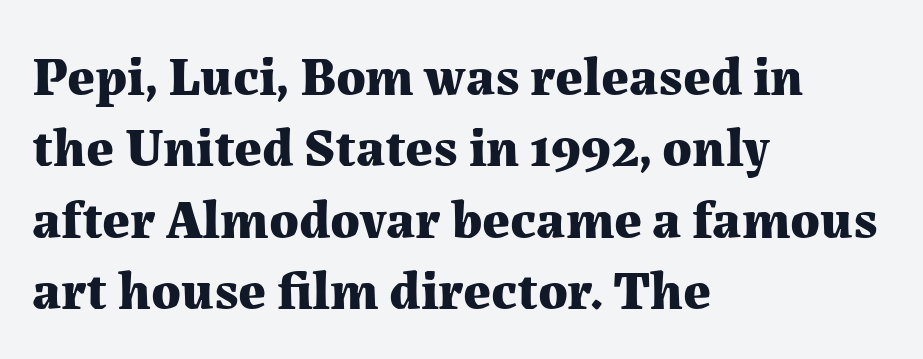
Q: Is the text bold? A: Yes.
Q: Is the text italic (slanted)? A: No, it is upright.
Q: Is the typeface a serif or a sans-serif typeface? A: Serif.
Q: Is the text underlined? A: No.
Q: How is the paragraph aligned? A: Left-aligned.
Q: Is the spacing between letters normal or unusually wide? A: Normal.
Q: Is the spacing between lines tight, normal or loose? A: Normal.
Q: Width (condensed, normal, or wide)? A: Normal.
Q: Stroke contrast? A: Medium.
Q: x-height? A: Medium.
Q: Monospaced? A: No.
